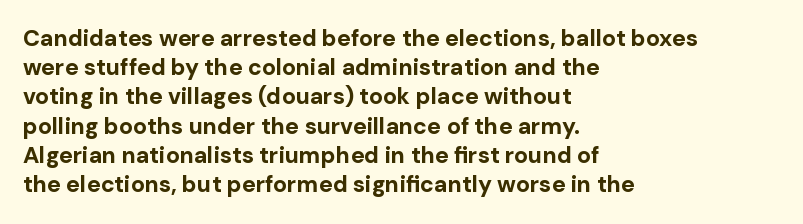
The image shows 23 px bold type, upright; set left-aligned, normal line spacing (1.27x), normal letter spacing, not underlined.
